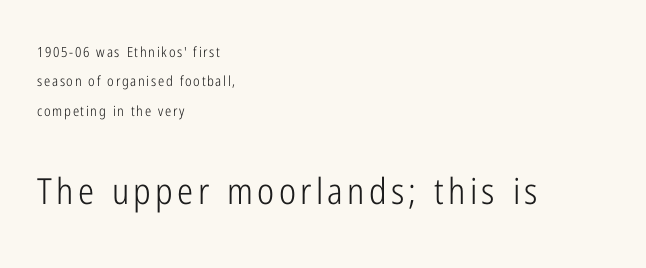
The designer went with a sans here, leaving each stem footless. Every character sits straight up, as roman type does. Check the space under the baseline: it is left empty. A student would call this left alignment; a typographer would say flush left, rag right. Larger block? The one below; the one above is distinctly smaller. Quick note: interline space is abundant.
